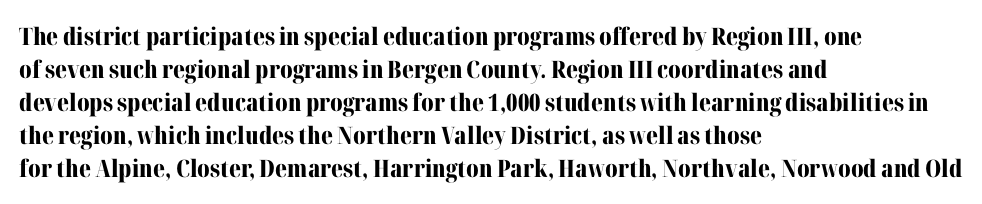
Q: Is the text bold? A: Yes.
Q: Is the text italic (slanted)? A: No, it is upright.
Q: Is the text underlined? A: No.
Q: How is the paragraph aligned? A: Left-aligned.
Q: Is the spacing between letters normal or unusually wide? A: Normal.
Q: Is the spacing between lines tight, normal or loose? A: Normal.
